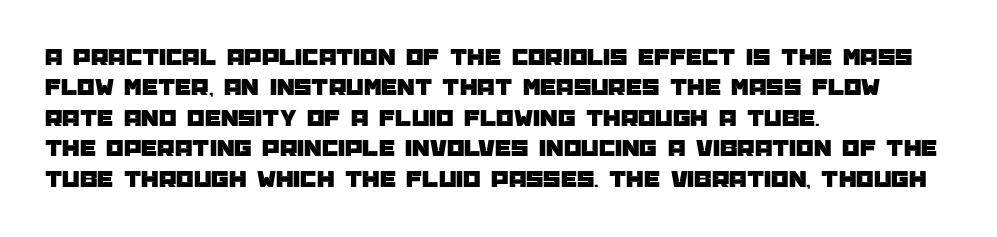
{"italic": "no", "underline": "no", "align": "left", "line_spacing_ratio": 1.22, "letter_spacing": "normal", "letter_spacing_em": 0.0, "glyph_px": 25}
